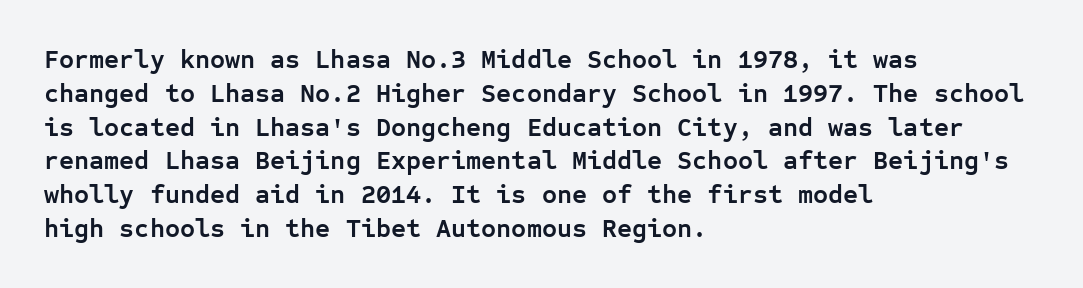
{"italic": "no", "bold": "yes", "underline": "no", "align": "left", "line_spacing": "normal", "line_spacing_ratio": 1.3, "letter_spacing": "normal", "letter_spacing_em": 0.0, "glyph_px": 26}
